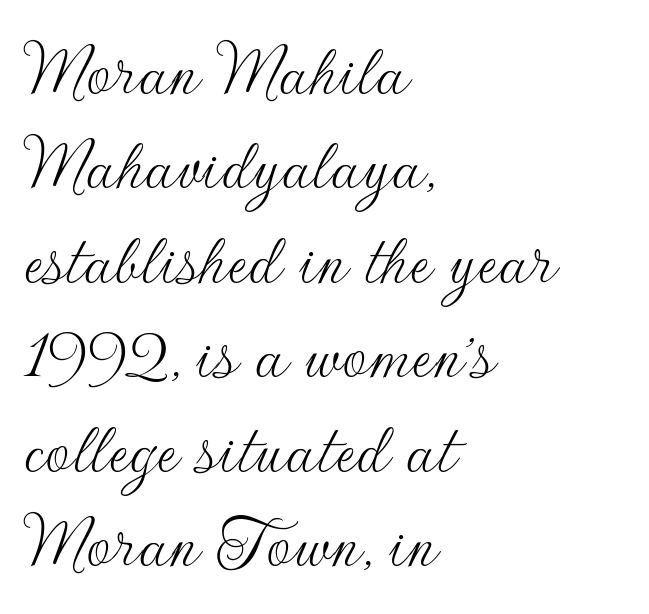
{"serif": "no", "bold": "no", "weight": "thin", "width": "normal", "stroke_contrast": "low", "x_height": "small", "monospaced": "no", "underline": "no", "align": "left", "line_spacing_ratio": 1.21, "letter_spacing": "normal", "letter_spacing_em": 0.0, "glyph_px": 78}
